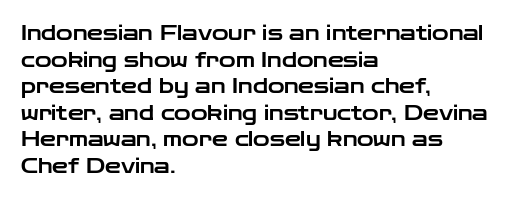
Which margin do the lines hug? The left one — the right edge is uneven. Do the letters lean? They stand straight. Students, note that the glyphs here touch the page at normal intervals. The block of text has a typical density, with ordinary space between rows. Unmarked baselines from the first word to the last.
